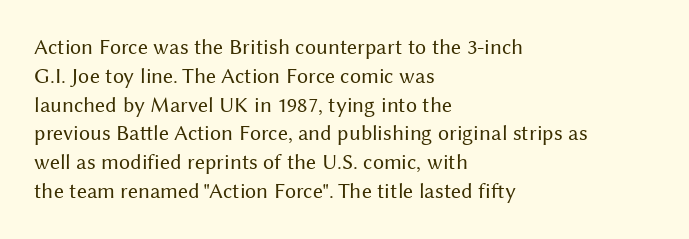
The image shows 22 px text type, upright; set left-aligned, normal line spacing (1.31x), normal letter spacing, not underlined.
